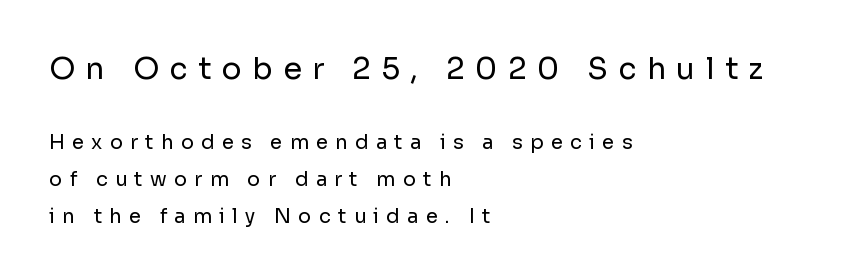
Line starts are locked; line ends wander. The zone under the glyphs is completely vacant. Each stroke keeps to a modest, everyday thickness or less. This is roman type, the default non-slanted kind.
